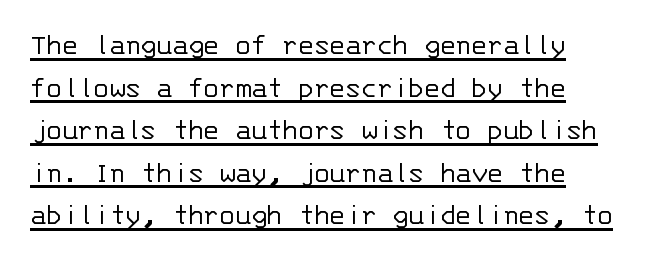
Q: Is the text bold? A: No.
Q: Is the text italic (slanted)? A: No, it is upright.
Q: Is the typeface a serif or a sans-serif typeface? A: Sans-serif.
Q: Is the text underlined? A: Yes.
Q: Is the spacing between letters normal or unusually wide? A: Normal.
Q: Is the spacing between lines tight, normal or loose? A: Normal.
Q: Width (condensed, normal, or wide)? A: Normal.
Q: Stroke contrast? A: Low.
Q: x-height? A: Large.
Q: Monospaced? A: Yes.
